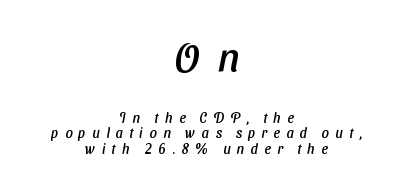
Q: Is the typeface a serif or a sans-serif typeface? A: Sans-serif.
Q: Is the text underlined? A: No.
Q: How is the paragraph aligned? A: Centered.
Q: Is the spacing between letters normal or unusually wide? A: Unusually wide.
Q: Is the spacing between lines tight, normal or loose? A: Tight.
Q: Which block of text is set in a larger size, the first (top) or the second (bottom)? A: The first (top) one.
Q: Width (condensed, normal, or wide)? A: Normal.
Q: Stroke contrast? A: Low.
Q: x-height? A: Medium.
Q: Monospaced? A: No.
